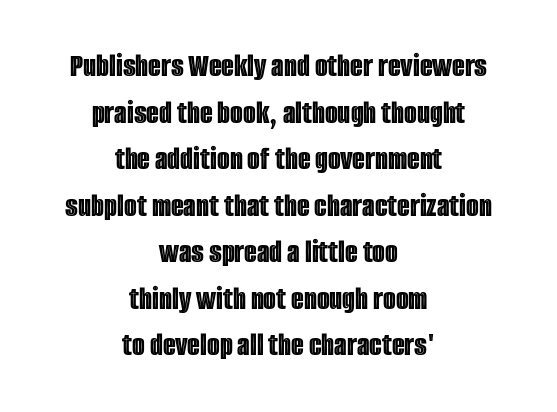
Q: Is the text italic (slanted)? A: No, it is upright.
Q: Is the text underlined? A: No.
Q: How is the paragraph aligned? A: Centered.
Q: Is the spacing between letters normal or unusually wide? A: Normal.
Q: Is the spacing between lines tight, normal or loose? A: Normal.
Q: Width (condensed, normal, or wide)? A: Condensed.
Q: x-height? A: Large.
Q: Monospaced? A: No.
